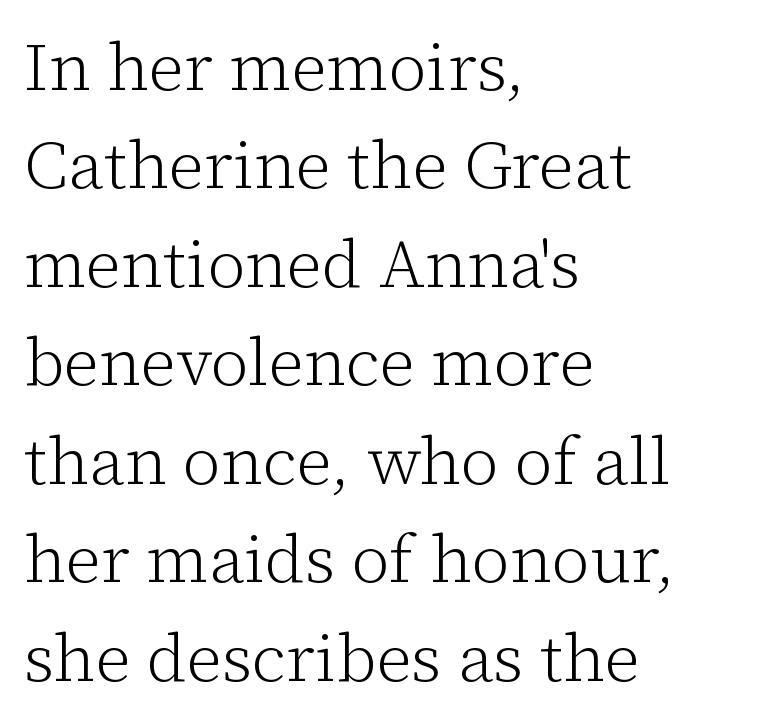
You can tell it's not italic because the verticals are truly vertical. All the whitespace from short lines collects on the right. The string is rendered with underlining switched off. Observe the serifs anchoring each vertical stroke in this sample. The space between consecutive lines is moderate. Observe the ordinary spacing: letters are neighbours, not strangers.
